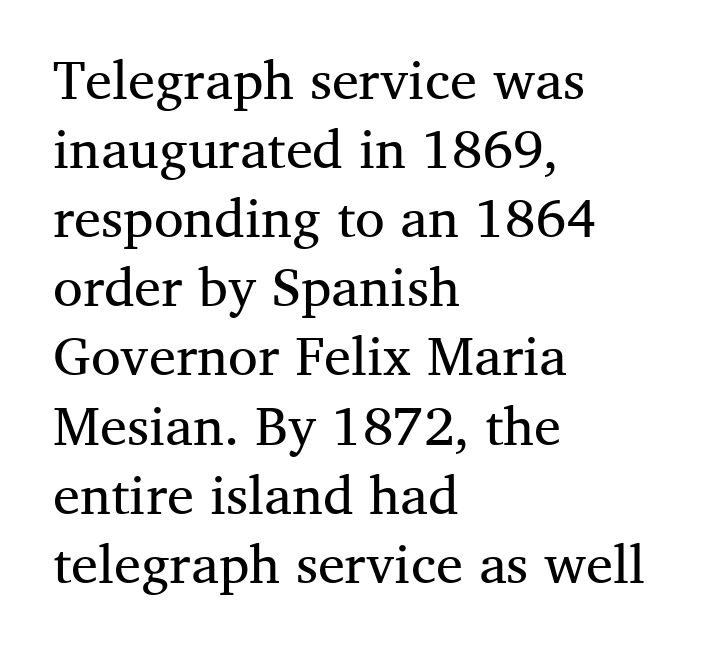
Where is the straight margin? On the left. Letter spacing: default. Proportional: the letters do not fall into vertical columns. The space between consecutive lines is moderate. Notice how the stems are strictly vertical — no italics here. The baseline area is clear.
